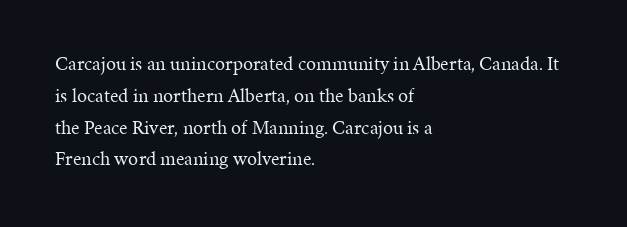
This is not heavy type; no bold has been used. Tracking here is standard; glyphs follow each other at the usual distance. Horizontal bands of white between lines are of average thickness. Underlining? Definitely not there. A student would call this left alignment; a typographer would say flush left, rag right.
